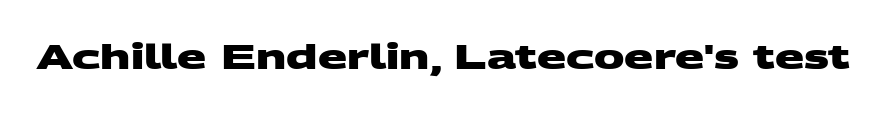
{"serif": "no", "bold": "yes", "weight": "heavy", "width": "wide", "stroke_contrast": "medium", "x_height": "large", "monospaced": "no", "underline": "no", "letter_spacing": "normal", "letter_spacing_em": 0.0, "glyph_px": 34}
